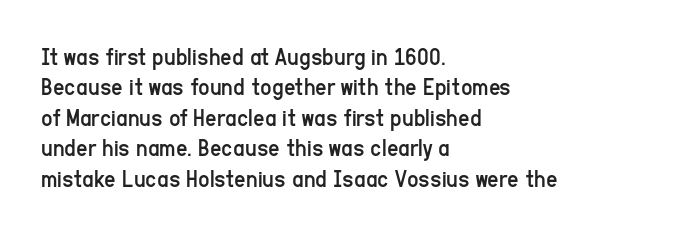
Nope, not italic — everything's standing straight. Only glyphs here, with clear space below each row. Leftover space on each line is placed entirely after the last word. The gaps between neighbouring characters are ordinary and unremarkable. A light-to-regular cut is what we see here.
